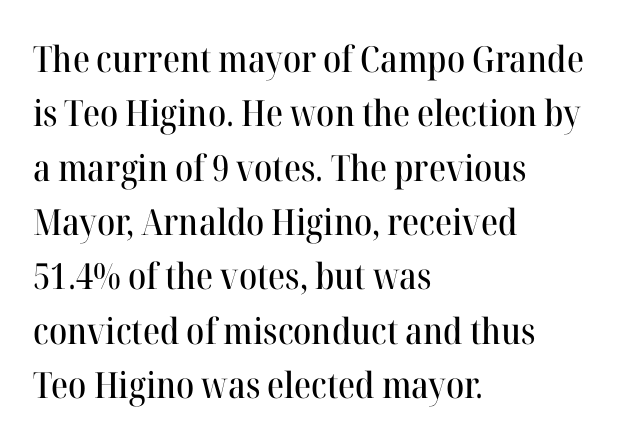
The lines sit at an ordinary, default distance from one another. The type family on display is of the serif kind. Looks like regular typesetting: each glyph gets only the width it needs. A typesetter would call this zero additional tracking. Every character sits straight up, as roman type does.
